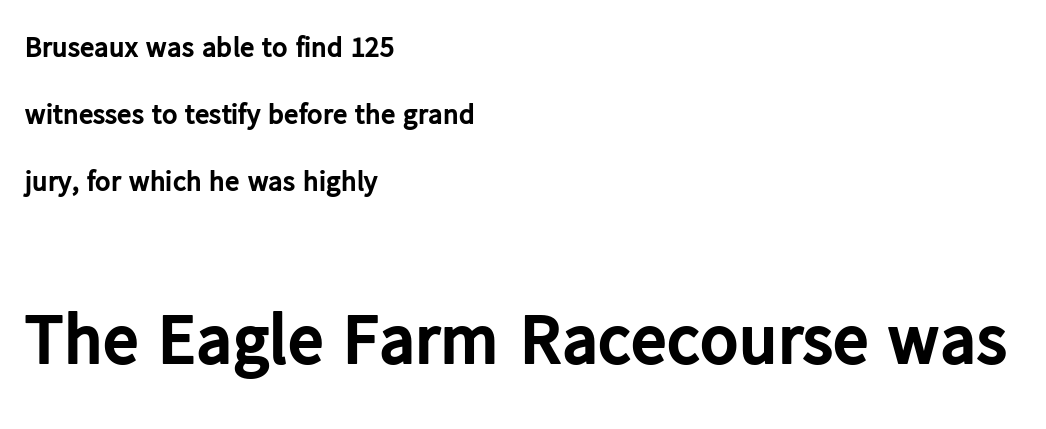
Q: Is the text bold? A: Yes.
Q: Is the text italic (slanted)? A: No, it is upright.
Q: Is the typeface a serif or a sans-serif typeface? A: Sans-serif.
Q: Is the text underlined? A: No.
Q: How is the paragraph aligned? A: Left-aligned.
Q: Is the spacing between letters normal or unusually wide? A: Normal.
Q: Is the spacing between lines tight, normal or loose? A: Loose.
Q: Which block of text is set in a larger size, the first (top) or the second (bottom)? A: The second (bottom) one.
Q: Width (condensed, normal, or wide)? A: Normal.
Q: Stroke contrast? A: Low.
Q: x-height? A: Medium.
Q: Monospaced? A: No.
